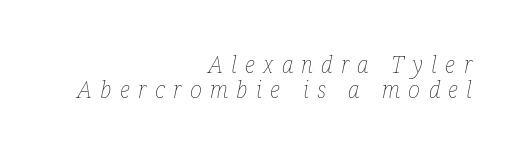
{"italic": "yes", "lean": "right", "slant_degrees": 12, "bold": "no", "underline": "no", "align": "right", "line_spacing": "tight", "line_spacing_ratio": 1.08, "letter_spacing": "wide", "letter_spacing_em": 0.36, "glyph_px": 23}
